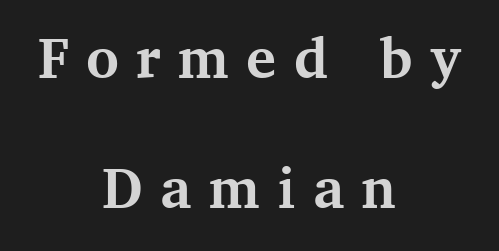
Q: Is the text bold? A: Yes.
Q: Is the text italic (slanted)? A: No, it is upright.
Q: Is the typeface a serif or a sans-serif typeface? A: Serif.
Q: Is the text underlined? A: No.
Q: How is the paragraph aligned? A: Centered.
Q: Is the spacing between letters normal or unusually wide? A: Unusually wide.
Q: Is the spacing between lines tight, normal or loose? A: Loose.
Q: Width (condensed, normal, or wide)? A: Normal.
Q: Stroke contrast? A: Medium.
Q: x-height? A: Medium.
Q: Monospaced? A: No.
